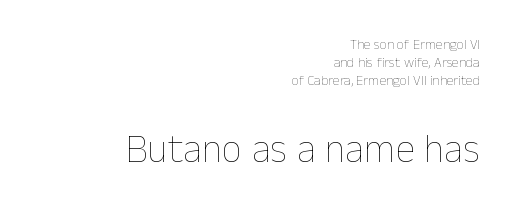
{"italic": "no", "bold": "no", "weight": "thin", "width": "normal", "stroke_contrast": "low", "x_height": "medium", "monospaced": "no", "underline": "no", "align": "right", "line_spacing": "normal", "line_spacing_ratio": 1.3, "letter_spacing": "normal", "letter_spacing_em": 0.0, "larger_block": "second", "size_ratio": 2.86, "glyph_px": 40}
